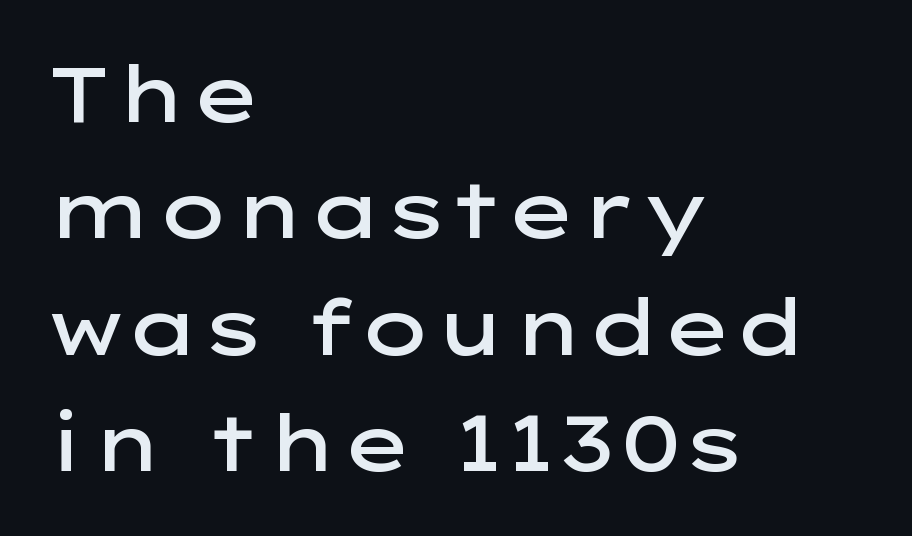
{"serif": "no", "italic": "no", "bold": "semi", "weight": "semibold", "width": "wide", "stroke_contrast": "low", "x_height": "medium", "monospaced": "no", "underline": "no", "align": "left", "line_spacing": "normal", "line_spacing_ratio": 1.51, "letter_spacing": "normal", "letter_spacing_em": 0.0, "glyph_px": 77}
